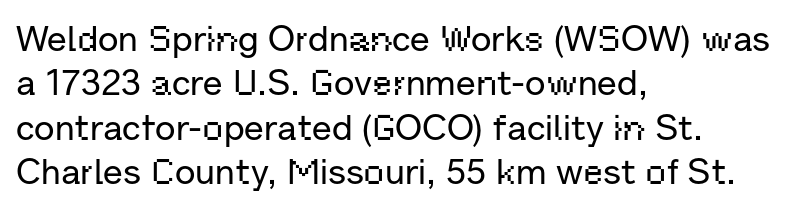
Q: Is the text italic (slanted)? A: No, it is upright.
Q: Is the typeface a serif or a sans-serif typeface? A: Sans-serif.
Q: Is the text underlined? A: No.
Q: How is the paragraph aligned? A: Left-aligned.
Q: Is the spacing between letters normal or unusually wide? A: Normal.
Q: Width (condensed, normal, or wide)? A: Normal.
Q: Stroke contrast? A: Low.
Q: x-height? A: Medium.
Q: Monospaced? A: No.
